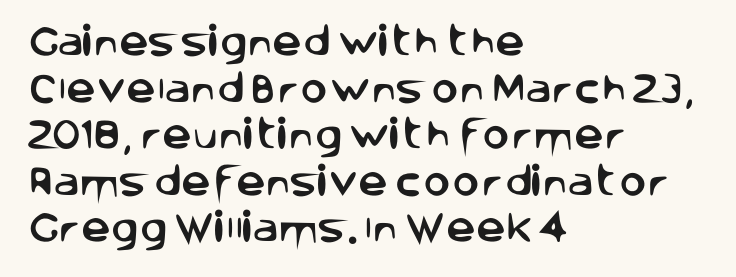
The image shows 33 px sans-serif type, upright; set left-aligned, normal line spacing (1.41x), normal letter spacing, not underlined; low stroke contrast and a large x-height.
